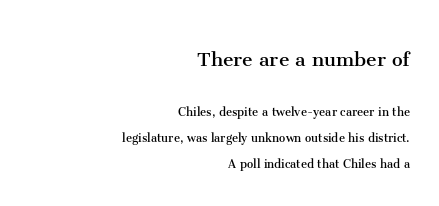
{"italic": "no", "bold": "no", "underline": "no", "align": "right", "line_spacing_ratio": 1.89, "letter_spacing": "normal", "letter_spacing_em": 0.0, "larger_block": "first", "size_ratio": 1.71, "glyph_px": 24}
